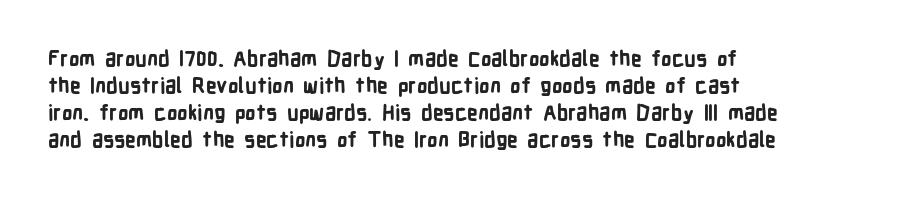
The space directly below the letters is spotless. In terms of leading, this rendering sits right in the middle. Notice how the stems are strictly vertical — no italics here. Honestly, the letter spacing is just normal — you wouldn't notice it. Typesetter's note: full bold, strokes at maximum text heaviness.
